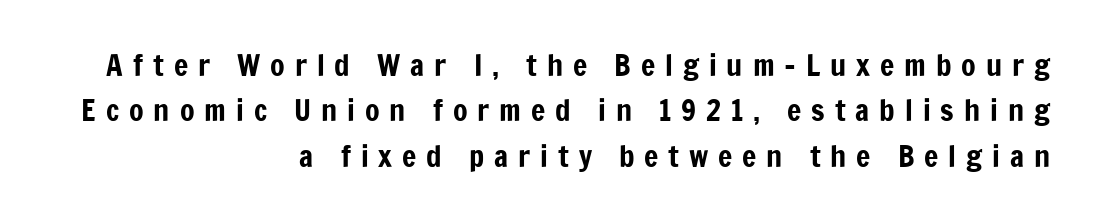
Q: Is the text italic (slanted)? A: No, it is upright.
Q: Is the typeface a serif or a sans-serif typeface? A: Sans-serif.
Q: Is the text underlined? A: No.
Q: How is the paragraph aligned? A: Right-aligned.
Q: Is the spacing between letters normal or unusually wide? A: Unusually wide.
Q: Is the spacing between lines tight, normal or loose? A: Normal.
Q: Width (condensed, normal, or wide)? A: Condensed.
Q: Stroke contrast? A: Low.
Q: x-height? A: Medium.
Q: Monospaced? A: No.
